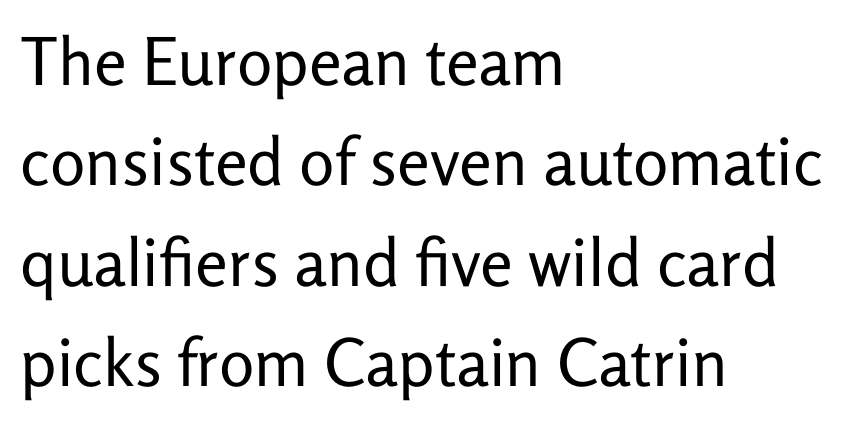
Q: Is the text bold? A: No.
Q: Is the text italic (slanted)? A: No, it is upright.
Q: Is the typeface a serif or a sans-serif typeface? A: Sans-serif.
Q: Is the text underlined? A: No.
Q: How is the paragraph aligned? A: Left-aligned.
Q: Is the spacing between letters normal or unusually wide? A: Normal.
Q: Is the spacing between lines tight, normal or loose? A: Normal.
Q: Width (condensed, normal, or wide)? A: Normal.
Q: Stroke contrast? A: Low.
Q: x-height? A: Medium.
Q: Monospaced? A: No.
